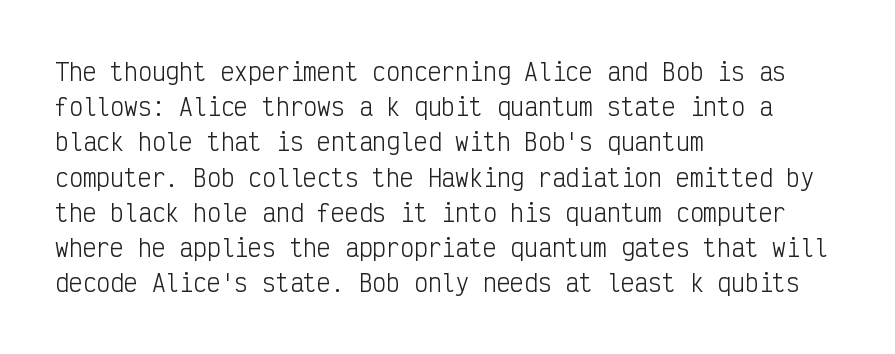
Q: Is the text bold? A: No.
Q: Is the text italic (slanted)? A: No, it is upright.
Q: Is the text underlined? A: No.
Q: How is the paragraph aligned? A: Left-aligned.
Q: Is the spacing between letters normal or unusually wide? A: Normal.
Q: Is the spacing between lines tight, normal or loose? A: Normal.
